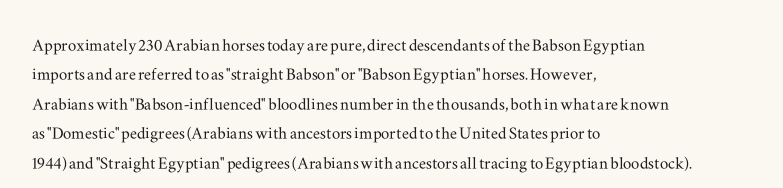
If you drew a ruler down the left edge, every line would touch it. The foot of each line stays bare and open. What's the leading like? Ordinary, nothing unusual. The axis of the letterforms is exactly vertical. Observe the ordinary spacing: letters are neighbours, not strangers.
